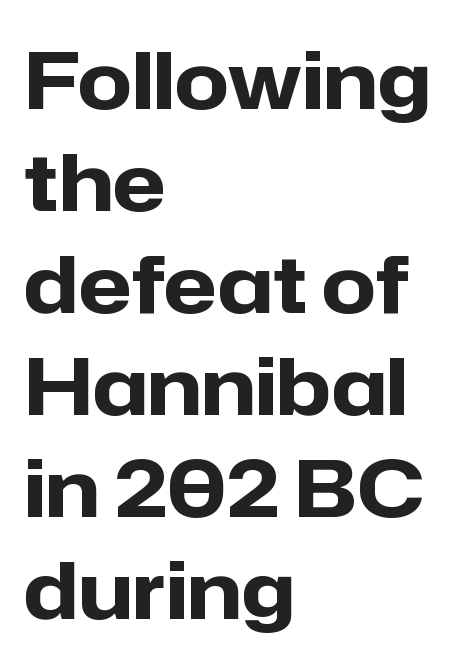
A typesetter would call this zero additional tracking. Any mark beneath the type? The region is blank. Font category for this specimen: sans-serif. This sample is left-justified, so line endings fall wherever the words run out. Is this a fixed-width face? No — the glyphs have proportional, varying widths. Each glyph is drawn with heavy, bold strokes.
